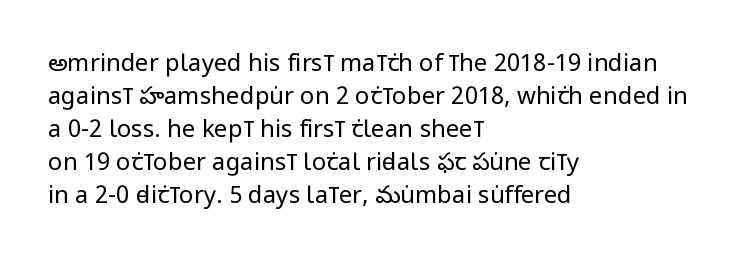
Q: Is the text bold? A: No.
Q: Is the text italic (slanted)? A: No, it is upright.
Q: Is the text underlined? A: No.
Q: How is the paragraph aligned? A: Left-aligned.
Q: Is the spacing between letters normal or unusually wide? A: Normal.
Q: Is the spacing between lines tight, normal or loose? A: Normal.
